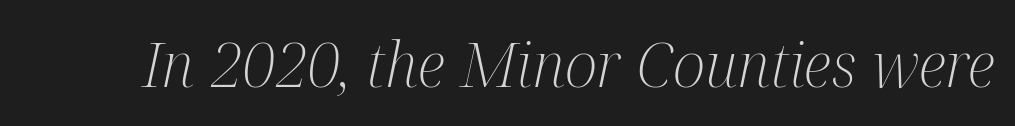
{"serif": "yes", "italic": "yes", "lean": "right", "slant_degrees": 12, "bold": "no", "weight": "light", "width": "condensed", "stroke_contrast": "medium", "x_height": "medium", "monospaced": "no", "underline": "no", "letter_spacing": "normal", "letter_spacing_em": 0.0, "glyph_px": 62}
